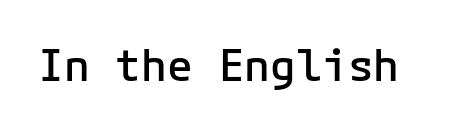
These lines keep a tight, regular rhythm from letter to letter. Serifs: no, the terminals of the letterforms are clean. Nobody drew a line under any word here. The specimen reads as upright at a glance.
